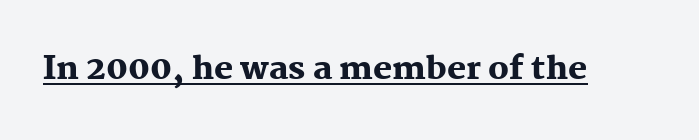
Does a line run under the words? Yes, clearly. Emphasis by weight is at full strength: bold. Regarding serifs, this sample has them. Proportional: the letters do not fall into vertical columns.
